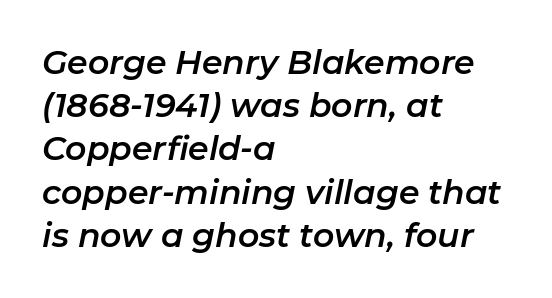
The image shows 33 px text type, italic (leaning right); set left-aligned, normal line spacing (1.31x), normal letter spacing, not underlined; low stroke contrast and a medium x-height.
